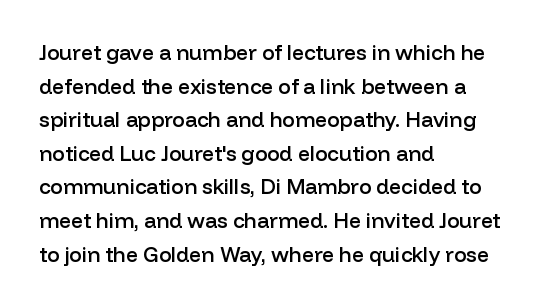
{"italic": "no", "bold": "semi", "underline": "no", "align": "left", "line_spacing": "normal", "line_spacing_ratio": 1.6, "letter_spacing": "normal", "letter_spacing_em": 0.0, "glyph_px": 21}
